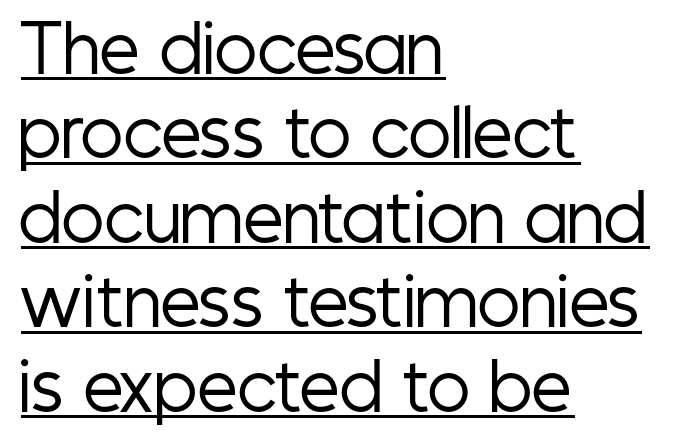
{"serif": "no", "italic": "no", "bold": "no", "weight": "regular", "width": "condensed", "stroke_contrast": "low", "x_height": "medium", "monospaced": "no", "underline": "yes", "align": "left", "line_spacing": "normal", "line_spacing_ratio": 1.32, "letter_spacing": "normal", "letter_spacing_em": 0.0, "glyph_px": 64}
